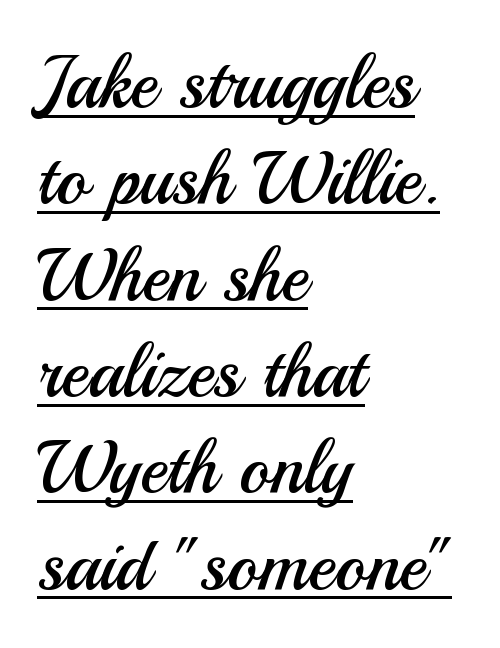
These lines are set flush left with a ragged right edge. This rendering employs a face without finishing strokes, i.e., a sans-serif. Underline: present.
